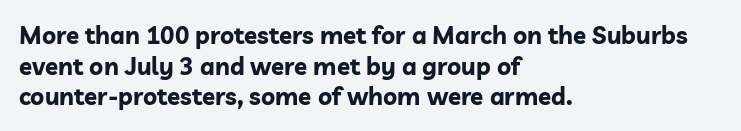
{"italic": "no", "bold": "yes", "underline": "no", "align": "left", "line_spacing": "normal", "line_spacing_ratio": 1.28, "letter_spacing": "normal", "letter_spacing_em": 0.0, "glyph_px": 24}
